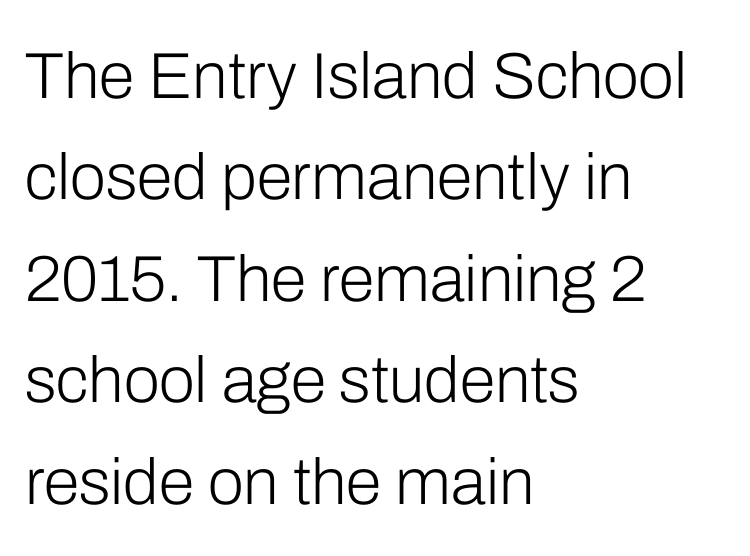
The image shows 65 px light sans-serif type, upright; set left-aligned, normal line spacing (1.56x), normal letter spacing, not underlined; low stroke contrast and a medium x-height.
